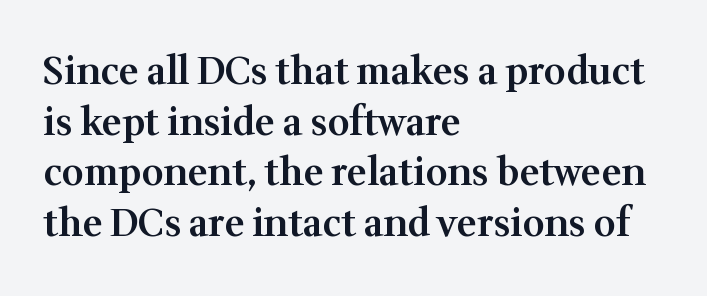
Q: Is the text bold? A: Semi-bold.
Q: Is the text italic (slanted)? A: No, it is upright.
Q: Is the typeface a serif or a sans-serif typeface? A: Serif.
Q: Is the text underlined? A: No.
Q: How is the paragraph aligned? A: Left-aligned.
Q: Is the spacing between letters normal or unusually wide? A: Normal.
Q: Is the spacing between lines tight, normal or loose? A: Normal.
Q: Width (condensed, normal, or wide)? A: Normal.
Q: Stroke contrast? A: Medium.
Q: x-height? A: Medium.
Q: Monospaced? A: No.
